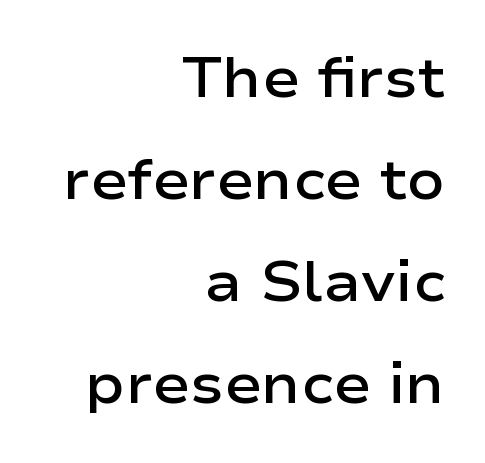
{"serif": "no", "italic": "no", "bold": "semi", "weight": "semibold", "width": "wide", "stroke_contrast": "low", "x_height": "medium", "monospaced": "no", "underline": "no", "align": "right", "line_spacing_ratio": 1.82, "letter_spacing": "normal", "letter_spacing_em": 0.0, "glyph_px": 56}
